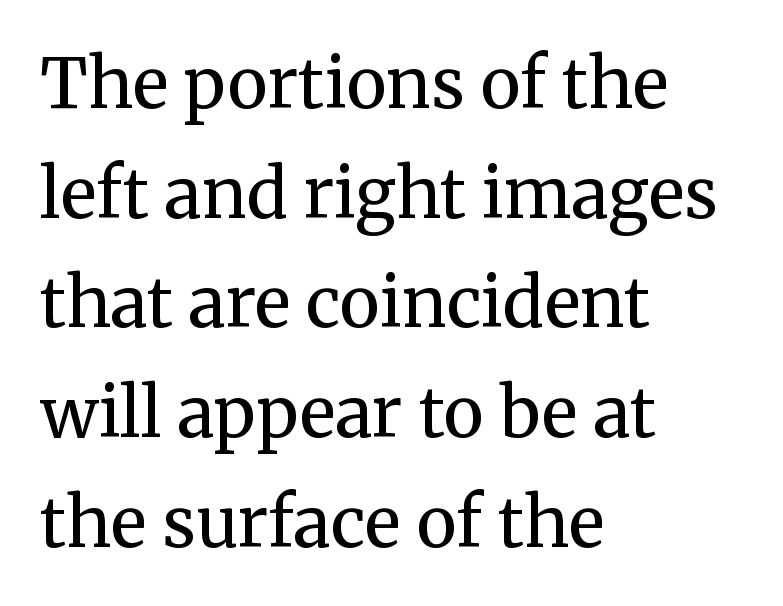
You can tell it's not italic because the verticals are truly vertical. Here the glyphs are tracked normally, forming tight word shapes. Proportional: the letters do not fall into vertical columns. A quiet, ordinary-to-light weight characterises the typeface. Beneath every word, the page is bare. A typesetter would label this face a serif.
